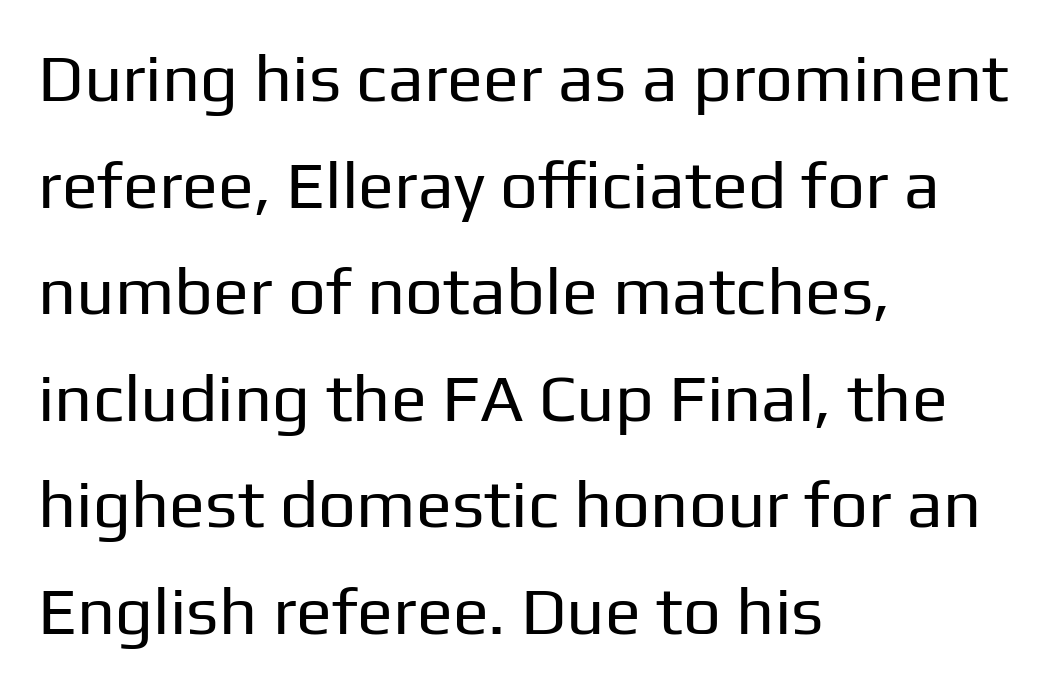
{"serif": "no", "italic": "no", "bold": "no", "weight": "regular", "width": "normal", "stroke_contrast": "low", "x_height": "medium", "monospaced": "no", "underline": "no", "align": "left", "line_spacing": "normal", "line_spacing_ratio": 1.59, "letter_spacing": "normal", "letter_spacing_em": 0.0, "glyph_px": 67}
